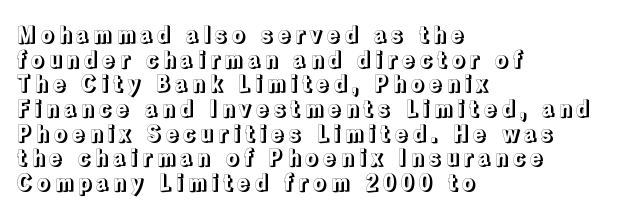
{"italic": "no", "underline": "no", "align": "left", "line_spacing": "tight", "line_spacing_ratio": 1.12, "glyph_px": 22}
